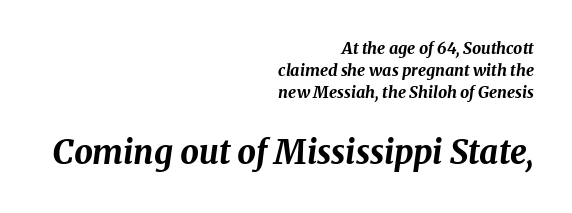
{"italic": "yes", "lean": "right", "slant_degrees": 8, "bold": "yes", "weight": "bold", "width": "normal", "stroke_contrast": "medium", "x_height": "medium", "monospaced": "no", "underline": "no", "align": "right", "line_spacing": "normal", "line_spacing_ratio": 1.39, "letter_spacing": "normal", "letter_spacing_em": 0.0, "larger_block": "second", "size_ratio": 2.06, "glyph_px": 33}
